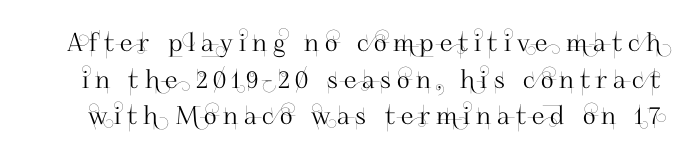
Q: Is the text italic (slanted)? A: No, it is upright.
Q: Is the text underlined? A: No.
Q: Is the spacing between letters normal or unusually wide? A: Unusually wide.
Q: Is the spacing between lines tight, normal or loose? A: Normal.
